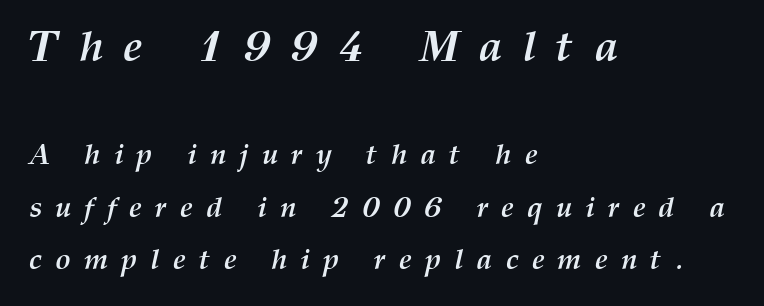
Observe the wide spacing: letters keep a clear distance from each other. Visually the block forms a straight wall on the left and a jagged coastline on the right. Each letter keeps its own natural width here, so spacing adapts to shape. Block one is the big one; block two sits smaller underneath. The font's italic variant was chosen for this text. The glyphs have the mass of a bold cut.
